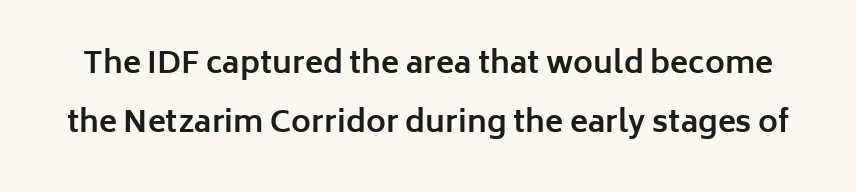
The image shows 30 px bold sans-serif type, upright; set loose line spacing (1.98x), normal letter spacing, not underlined; low stroke contrast and a medium x-height.
